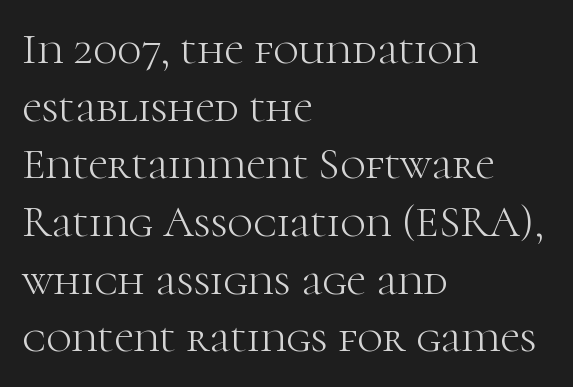
Characters follow at the spacing the type designer built in. Check the space under the baseline: it is left empty. Weight: in the light-to-regular range. When letters stand straight like this, we call the style roman or upright. The text block is weighted toward the left margin, trailing off unevenly rightward.
